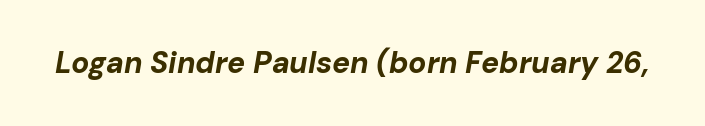
{"italic": "yes", "lean": "right", "slant_degrees": 10, "bold": "yes", "weight": "bold", "width": "normal", "stroke_contrast": "low", "x_height": "medium", "monospaced": "no", "underline": "no", "letter_spacing": "normal", "letter_spacing_em": 0.0, "glyph_px": 30}
